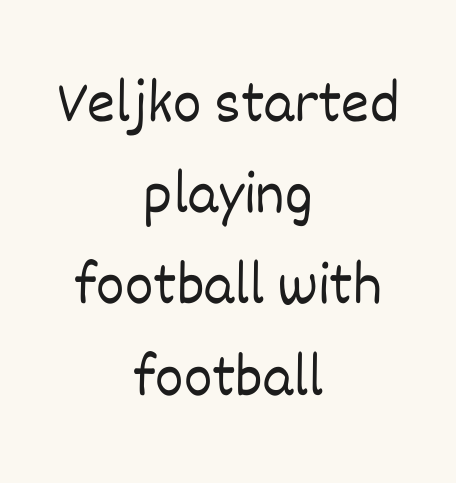
The image shows 60 px light type, upright; set centered, normal line spacing (1.52x), normal letter spacing, not underlined; low stroke contrast and a large x-height.
